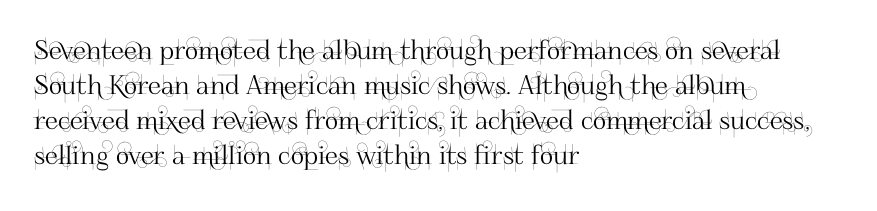
The image shows 26 px text type, upright; set left-aligned, normal line spacing (1.35x), normal letter spacing, not underlined.
